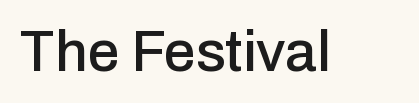
The image shows 57 px sans-serif type, upright; set normal letter spacing, not underlined; low stroke contrast and a medium x-height.
